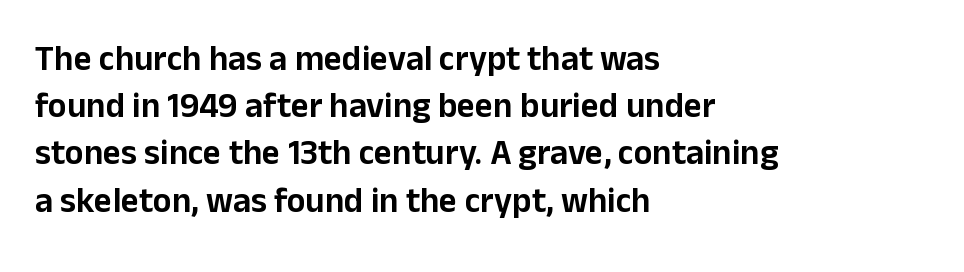
Italic? Not at all — the glyphs are vertical. Line beginnings align vertically; line endings do not. The face used here is a sans, in the tradition of grotesques and geometrics. These lines are rendered in a variable-pitch font.
